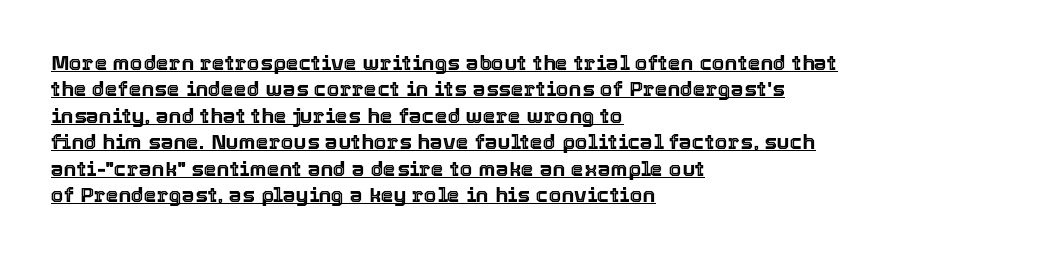
The image shows 21 px text type, upright; set left-aligned, normal line spacing (1.26x), normal letter spacing, underlined.
